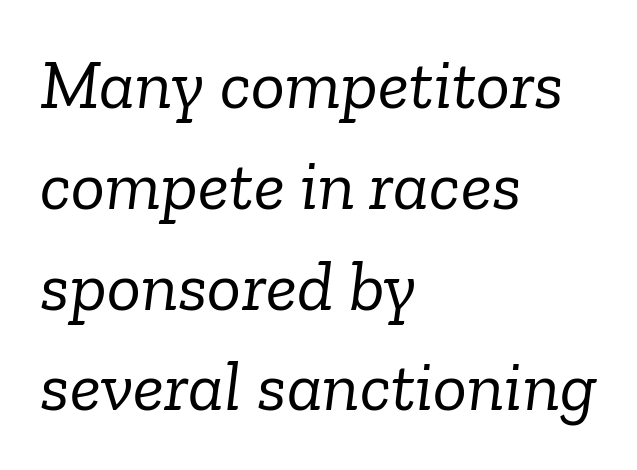
Q: Is the text bold? A: No.
Q: Is the text italic (slanted)? A: Yes, it leans right by about 6 degrees.
Q: Is the typeface a serif or a sans-serif typeface? A: Serif.
Q: Is the text underlined? A: No.
Q: How is the paragraph aligned? A: Left-aligned.
Q: Is the spacing between letters normal or unusually wide? A: Normal.
Q: Is the spacing between lines tight, normal or loose? A: Normal.
Q: Width (condensed, normal, or wide)? A: Normal.
Q: Stroke contrast? A: Low.
Q: x-height? A: Medium.
Q: Monospaced? A: No.
